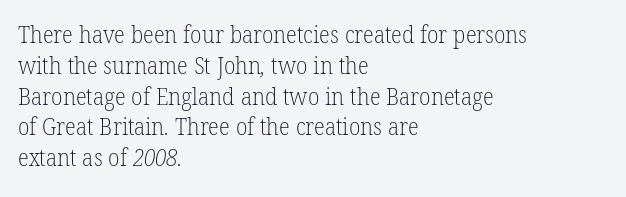
{"bold": "no", "underline": "no", "align": "left", "line_spacing": "normal", "line_spacing_ratio": 1.34, "letter_spacing": "normal", "letter_spacing_em": 0.0, "glyph_px": 23}
